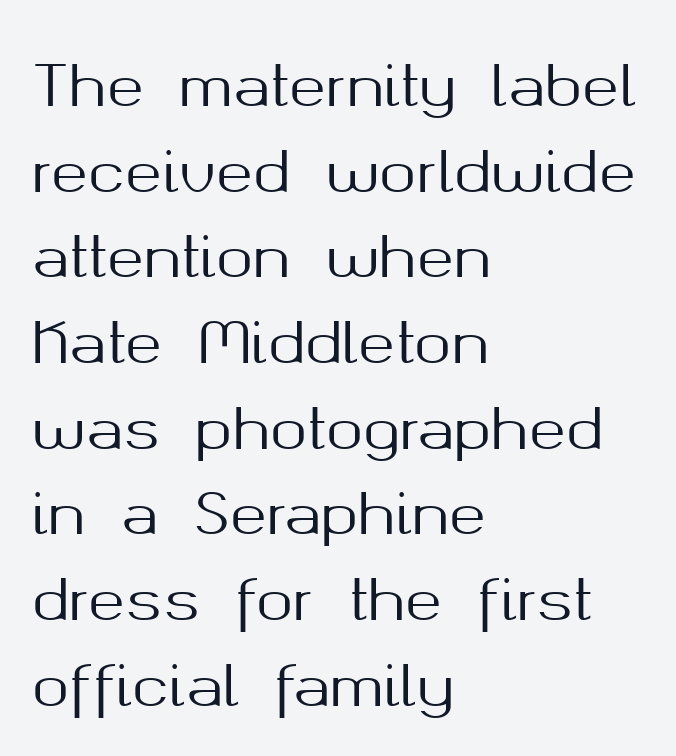
The image shows 56 px sans-serif type, upright; set left-aligned, normal line spacing (1.53x), normal letter spacing, not underlined; medium stroke contrast and a medium x-height.
